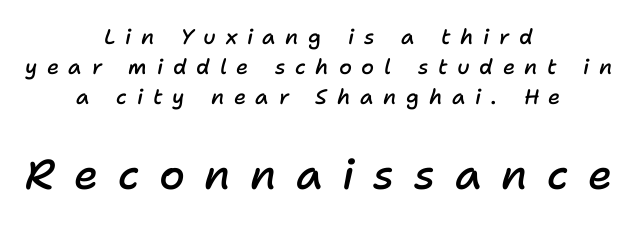
Q: Is the text bold? A: Semi-bold.
Q: Is the text italic (slanted)? A: Yes, it leans right by about 11 degrees.
Q: Is the text underlined? A: No.
Q: How is the paragraph aligned? A: Centered.
Q: Is the spacing between letters normal or unusually wide? A: Unusually wide.
Q: Is the spacing between lines tight, normal or loose? A: Normal.
Q: Which block of text is set in a larger size, the first (top) or the second (bottom)? A: The second (bottom) one.
Q: Width (condensed, normal, or wide)? A: Normal.
Q: Stroke contrast? A: Low.
Q: x-height? A: Medium.
Q: Monospaced? A: No.
